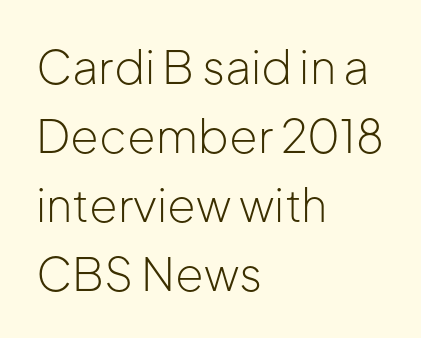
Q: Is the text bold? A: No.
Q: Is the text italic (slanted)? A: No, it is upright.
Q: Is the typeface a serif or a sans-serif typeface? A: Sans-serif.
Q: Is the text underlined? A: No.
Q: How is the paragraph aligned? A: Left-aligned.
Q: Is the spacing between letters normal or unusually wide? A: Normal.
Q: Is the spacing between lines tight, normal or loose? A: Normal.
Q: Width (condensed, normal, or wide)? A: Normal.
Q: Stroke contrast? A: Low.
Q: x-height? A: Medium.
Q: Monospaced? A: No.
